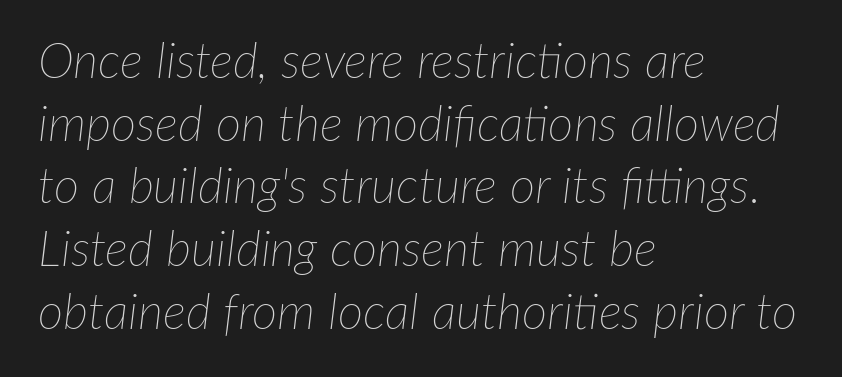
The image shows 49 px thin type, italic (leaning right); set left-aligned, normal line spacing (1.28x), normal letter spacing, not underlined; low stroke contrast and a medium x-height.
